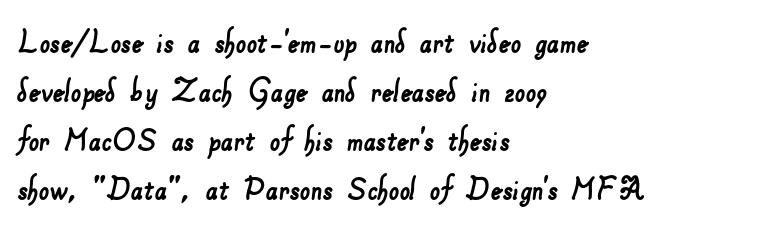
Q: Is the typeface a serif or a sans-serif typeface? A: Sans-serif.
Q: Is the text underlined? A: No.
Q: How is the paragraph aligned? A: Left-aligned.
Q: Is the spacing between letters normal or unusually wide? A: Normal.
Q: Is the spacing between lines tight, normal or loose? A: Normal.
Q: Width (condensed, normal, or wide)? A: Normal.
Q: Stroke contrast? A: Low.
Q: x-height? A: Small.
Q: Monospaced? A: No.
